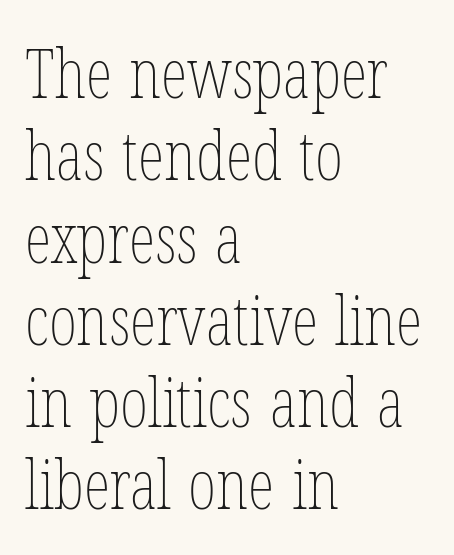
The tracking reads as untouched default to a designer's eye. The space beneath each line is pristine and unruled. Horizontal alignment here is leftward, the default for most running prose. Do the letters lean? They stand straight. The letters advance in unequal steps, a hallmark of proportional type. Vertical stems look standard width or narrower in stroke.
